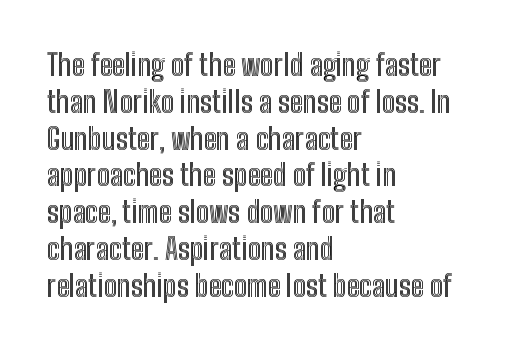
{"italic": "no", "width": "condensed", "x_height": "medium", "monospaced": "no", "underline": "no", "align": "left", "line_spacing": "normal", "line_spacing_ratio": 1.27, "letter_spacing": "normal", "letter_spacing_em": 0.0, "glyph_px": 29}
